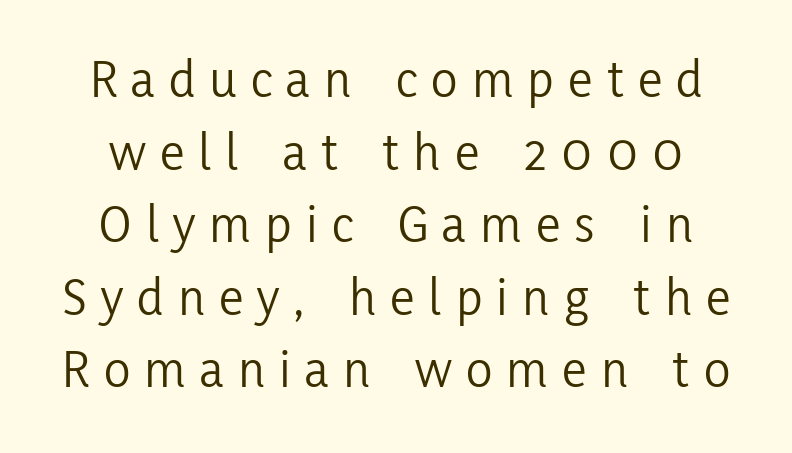
Casual observation: everything's sitting right in the middle. Short note: letters widely spaced. The rows are spaced the way most documents space them. You could not count columns in this text — the font is proportionally spaced. Only glyphs here, with clear space below each row. In terms of letterform style, serifs are entirely absent.
